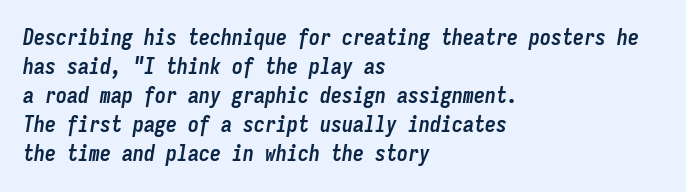
The image shows 22 px bold type, italic (leaning right); set left-aligned, normal line spacing (1.32x), normal letter spacing, not underlined.
